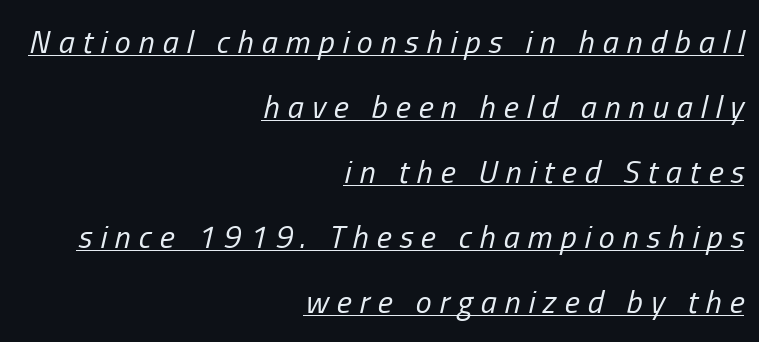
Notice the wide empty band between every row — that's loose leading. Looking at the ascenders, they clearly lean. These lines have a slow, spaced-out rhythm from letter to letter. Notice how the passage keeps a crisp vertical edge on the right only. Somebody hit Ctrl+U on this one — the words are underlined. Spacing verdict: proportional, widths tailored to each character.
